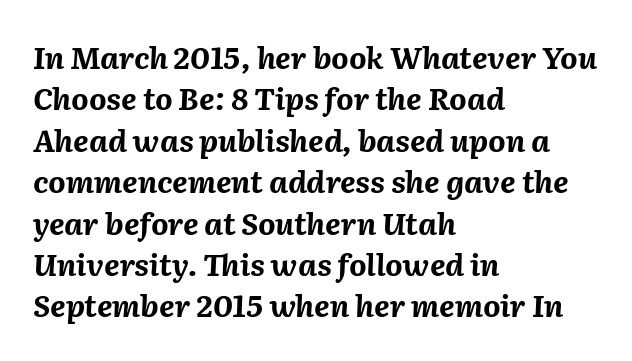
The image shows 30 px bold type, italic (leaning right); set left-aligned, normal line spacing (1.38x), normal letter spacing, not underlined; medium stroke contrast and a medium x-height.
